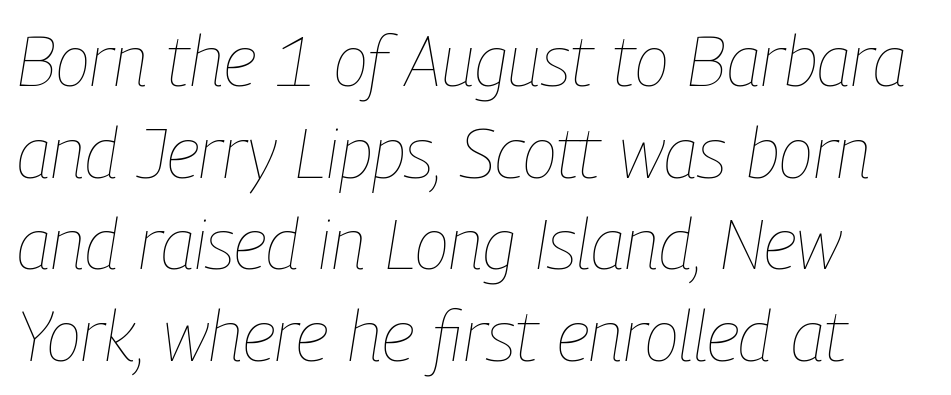
The image shows 71 px thin, condensed type, italic (leaning right); set left-aligned, normal line spacing (1.29x), normal letter spacing, not underlined; low stroke contrast and a medium x-height.
